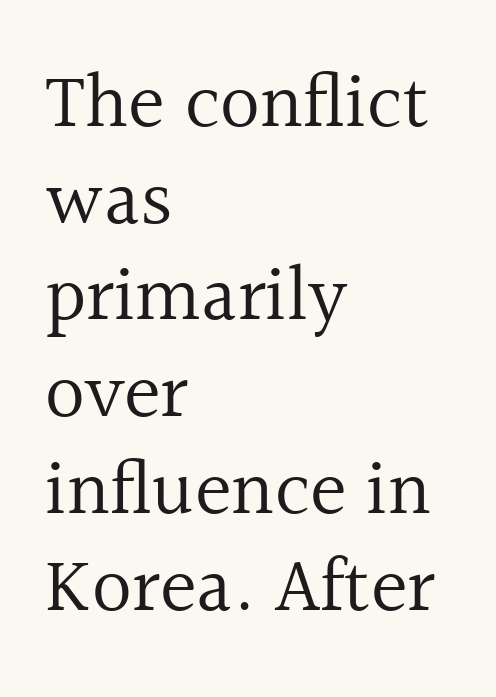
The image shows 78 px regular-weight serif type, upright; set left-aligned, line spacing 1.24x, normal letter spacing, not underlined; a medium x-height.
